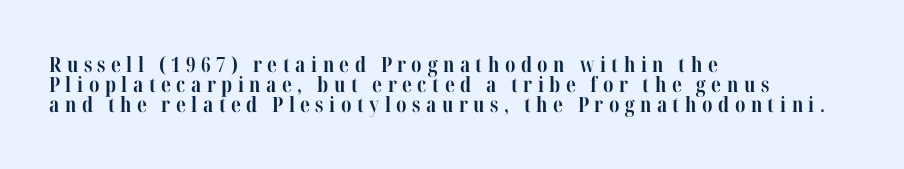
Reading down the column, the eye jumps only a short way to each next line. The lines in this sample share a left origin and differ only in where they stop. The rendering uses a bold face; every stroke is thick and dark. Glance below the letters and you will spot only blank space. The rendering inserts visible extra space after every character.
